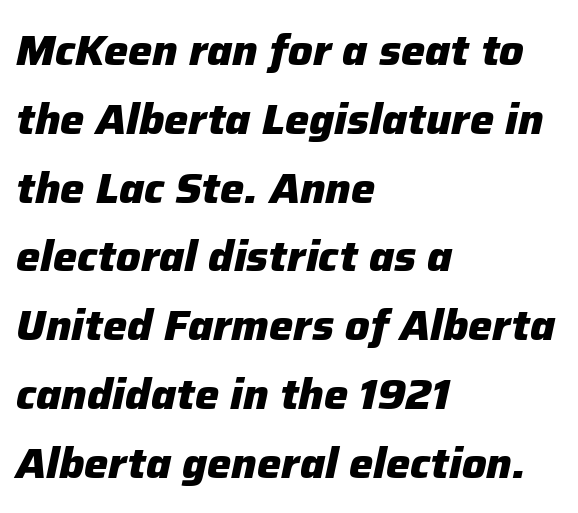
Q: Is the text bold? A: Yes.
Q: Is the text italic (slanted)? A: Yes, it leans right by about 12 degrees.
Q: Is the text underlined? A: No.
Q: How is the paragraph aligned? A: Left-aligned.
Q: Is the spacing between letters normal or unusually wide? A: Normal.
Q: Is the spacing between lines tight, normal or loose? A: Normal.
Q: Width (condensed, normal, or wide)? A: Normal.
Q: Stroke contrast? A: Low.
Q: x-height? A: Medium.
Q: Monospaced? A: No.
